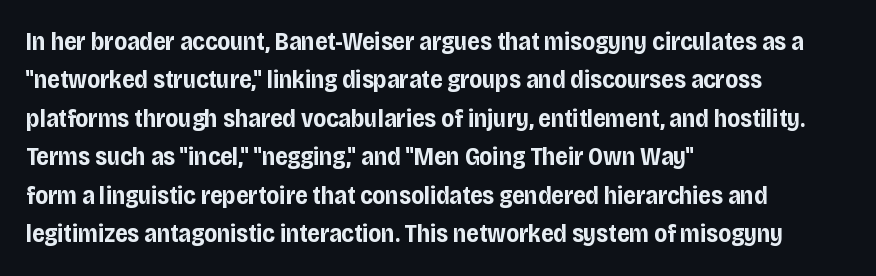
{"italic": "no", "bold": "yes", "underline": "no", "align": "left", "line_spacing": "normal", "line_spacing_ratio": 1.54, "letter_spacing": "normal", "letter_spacing_em": 0.0, "glyph_px": 25}
